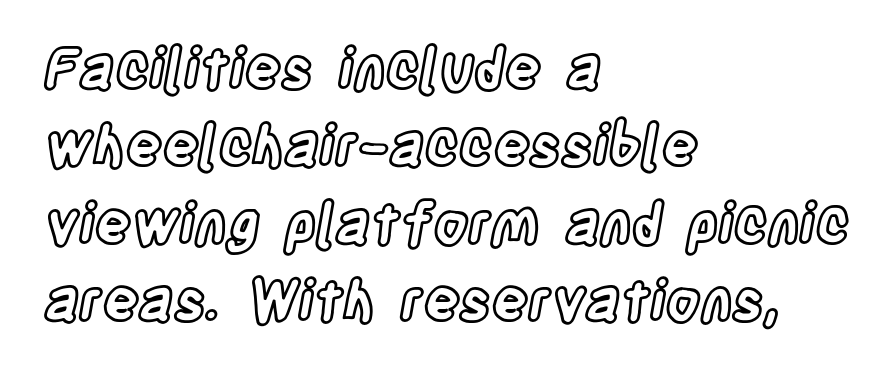
Q: Is the text italic (slanted)? A: Yes.
Q: Is the text underlined? A: No.
Q: How is the paragraph aligned? A: Left-aligned.
Q: Is the spacing between letters normal or unusually wide? A: Normal.
Q: Is the spacing between lines tight, normal or loose? A: Normal.
Q: Width (condensed, normal, or wide)? A: Condensed.
Q: x-height? A: Large.
Q: Monospaced? A: No.
